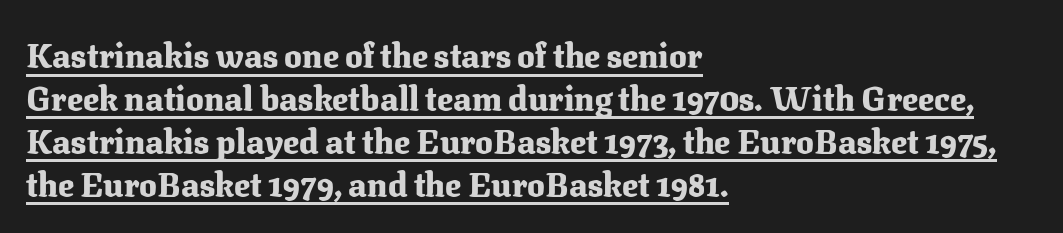
{"serif": "yes", "italic": "no", "bold": "yes", "weight": "heavy", "width": "normal", "stroke_contrast": "medium", "x_height": "medium", "monospaced": "no", "underline": "yes", "align": "left", "line_spacing": "normal", "line_spacing_ratio": 1.3, "letter_spacing": "normal", "letter_spacing_em": 0.0, "glyph_px": 33}
